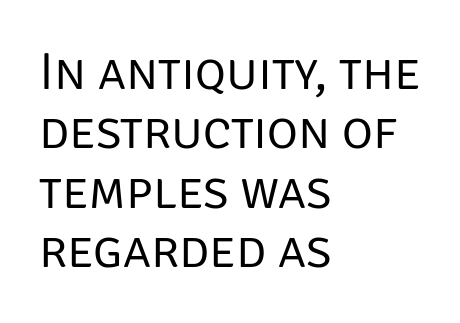
Compared with typical paragraphs, the rows here are closer together. The ragged edge is on the right, which tells us the setting is flush left. Only glyphs here, with clear space below each row. Font category for this specimen: sans-serif. You can tell it's not italic because the verticals are truly vertical.
